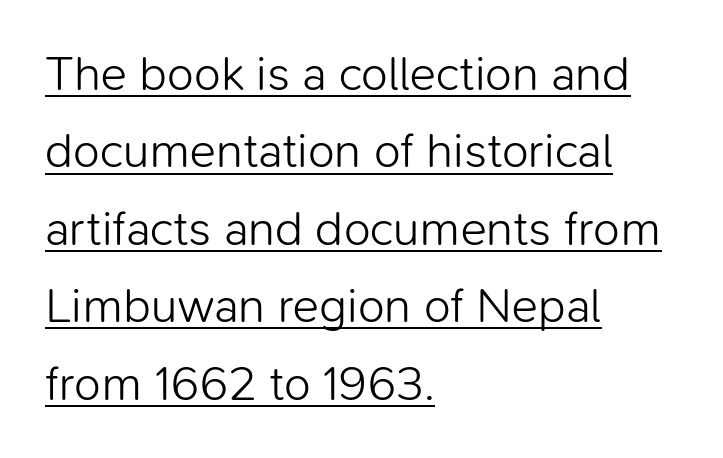
{"serif": "no", "italic": "no", "bold": "no", "weight": "light", "width": "normal", "stroke_contrast": "low", "x_height": "medium", "monospaced": "no", "underline": "yes", "align": "left", "line_spacing": "normal", "line_spacing_ratio": 1.58, "letter_spacing": "normal", "letter_spacing_em": 0.0, "glyph_px": 49}
